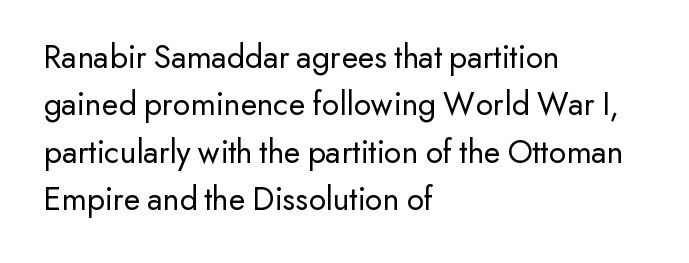
{"serif": "no", "italic": "no", "bold": "no", "weight": "regular", "width": "normal", "stroke_contrast": "low", "x_height": "small", "monospaced": "no", "underline": "no", "align": "left", "line_spacing": "normal", "line_spacing_ratio": 1.39, "letter_spacing": "normal", "letter_spacing_em": 0.0, "glyph_px": 34}
